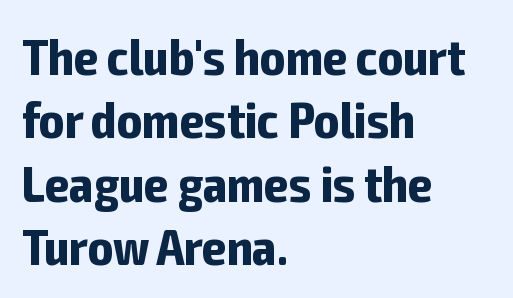
The face used here is rendered with its standard letterfit. Spacing verdict: proportional, widths tailored to each character. Each glyph is drawn with heavy, bold strokes. The passage shown is not underscored anywhere.
